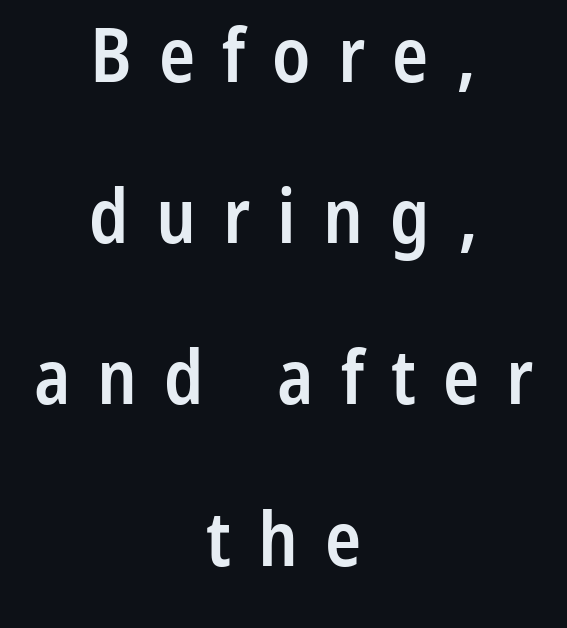
Q: Is the text bold? A: Semi-bold.
Q: Is the text italic (slanted)? A: No, it is upright.
Q: Is the typeface a serif or a sans-serif typeface? A: Sans-serif.
Q: Is the text underlined? A: No.
Q: How is the paragraph aligned? A: Centered.
Q: Is the spacing between letters normal or unusually wide? A: Unusually wide.
Q: Is the spacing between lines tight, normal or loose? A: Loose.
Q: Width (condensed, normal, or wide)? A: Condensed.
Q: Stroke contrast? A: Low.
Q: x-height? A: Medium.
Q: Monospaced? A: No.
